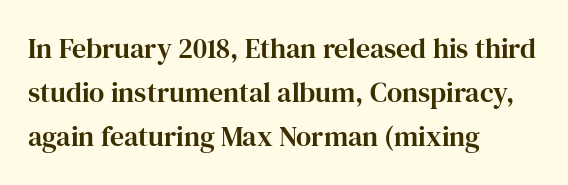
Baseline-to-baseline distance is the conventional proportion of letter height. Compared with a centered layout, this one pins lines to the left instead. The space directly below the letters is spotless. You can tell from the footed stems that serif type was used.
